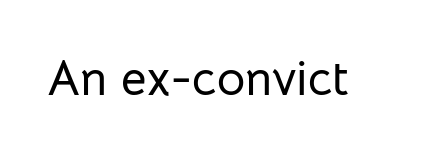
Q: Is the text italic (slanted)? A: No, it is upright.
Q: Is the typeface a serif or a sans-serif typeface? A: Sans-serif.
Q: Is the text underlined? A: No.
Q: Is the spacing between letters normal or unusually wide? A: Normal.
Q: Width (condensed, normal, or wide)? A: Normal.
Q: Stroke contrast? A: Low.
Q: x-height? A: Medium.
Q: Monospaced? A: No.
